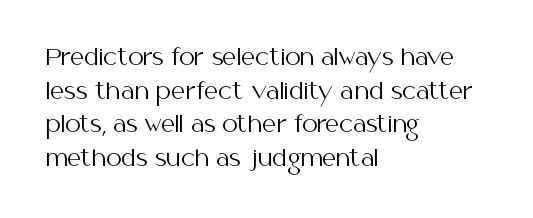
{"italic": "no", "bold": "no", "underline": "no", "align": "left", "line_spacing": "normal", "line_spacing_ratio": 1.53, "letter_spacing": "normal", "letter_spacing_em": 0.0, "glyph_px": 22}
